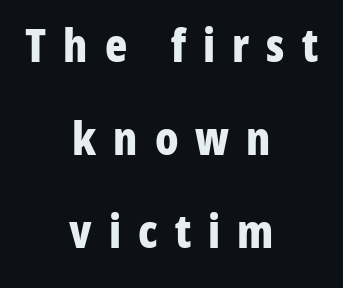
{"serif": "no", "italic": "no", "bold": "yes", "weight": "bold", "width": "condensed", "stroke_contrast": "low", "x_height": "medium", "monospaced": "no", "underline": "no", "align": "center", "line_spacing": "loose", "line_spacing_ratio": 2.02, "letter_spacing": "wide", "letter_spacing_em": 0.37, "glyph_px": 46}
